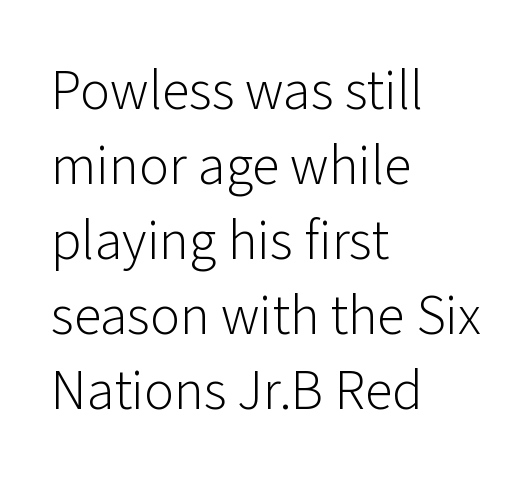
The image shows 56 px light sans-serif type, upright; set left-aligned, normal line spacing (1.34x), normal letter spacing, not underlined; low stroke contrast and a medium x-height.
